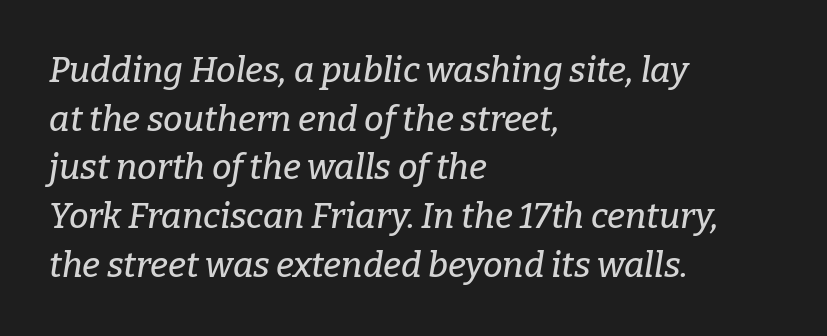
The image shows 35 px serif type, italic (leaning right); set left-aligned, normal line spacing (1.39x), normal letter spacing, not underlined; low stroke contrast and a medium x-height.
